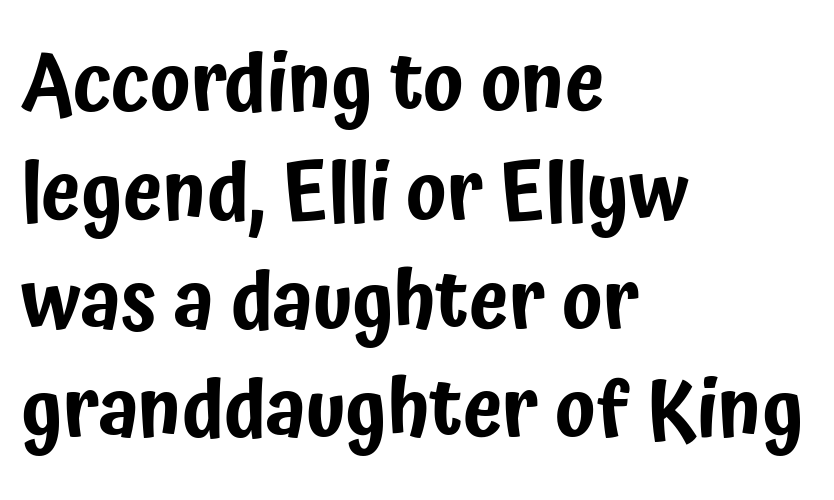
{"serif": "no", "italic": "no", "width": "condensed", "stroke_contrast": "low", "x_height": "medium", "monospaced": "no", "underline": "no", "align": "left", "line_spacing": "normal", "line_spacing_ratio": 1.36, "letter_spacing": "normal", "letter_spacing_em": 0.0, "glyph_px": 80}
